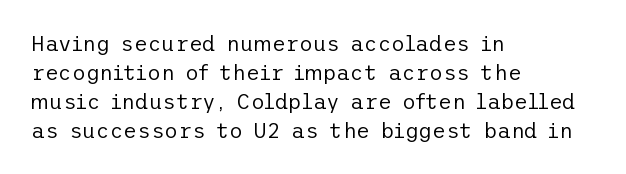
Letters rest on an invisible, unmarked baseline. Heaviness? Minimal to ordinary, like unemphasized prose. The rendering anchors every line to the left-hand side. The line-height multiplier appears to be the usual default.
